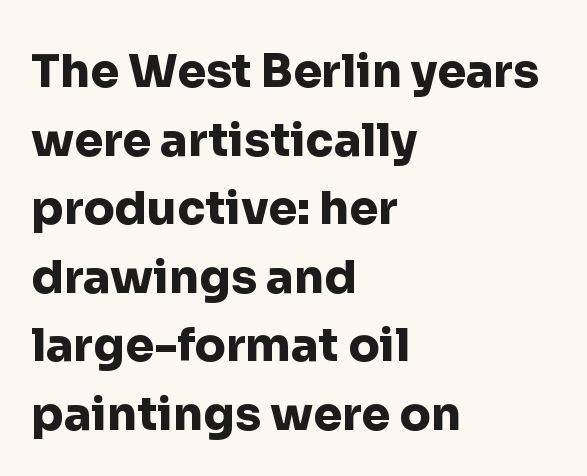
Letter spacing: default. The paragraph has a hard left edge and a soft right edge. The rendering uses a moderate line-height, typical for paragraphs. Notice how thick the strokes are: this is what a full bold looks like.
